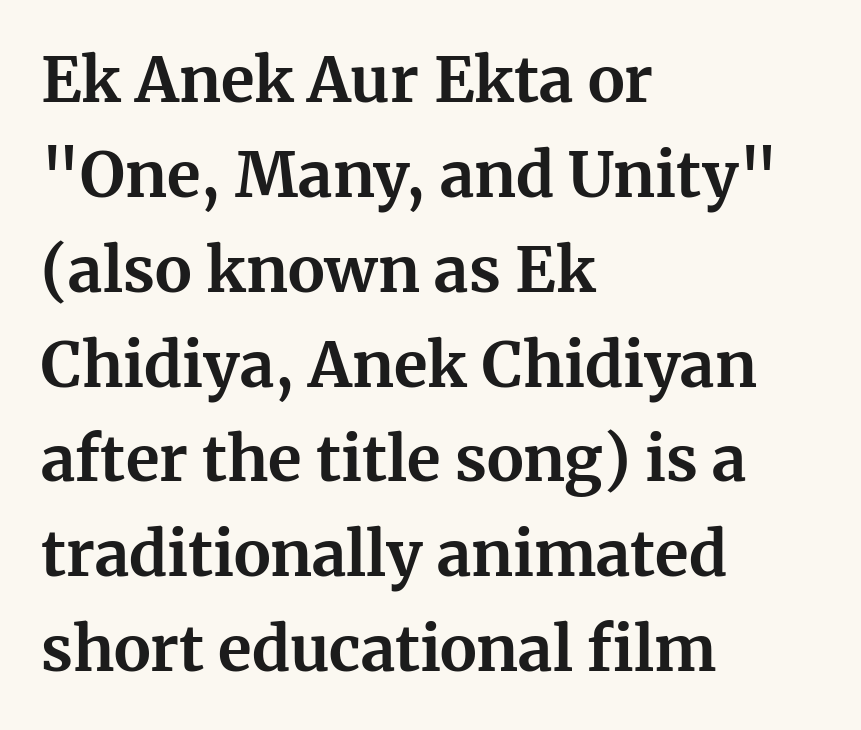
Standard letterfit; no display-style spreading of the glyphs. Do the letters lean? They stand straight. Leftover space on each line is placed entirely after the last word. These lines are rendered in a variable-pitch font. The glyphs are unaccompanied by any horizontal stroke below them.
